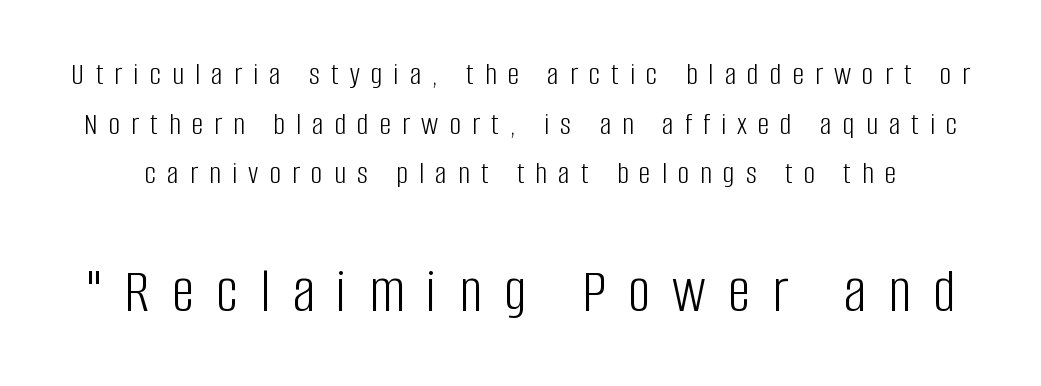
{"serif": "no", "italic": "no", "bold": "no", "weight": "light", "width": "condensed", "stroke_contrast": "low", "x_height": "large", "monospaced": "no", "underline": "no", "line_spacing": "normal", "line_spacing_ratio": 1.55, "letter_spacing": "wide", "letter_spacing_em": 0.35, "larger_block": "second", "size_ratio": 1.97, "glyph_px": 63}
